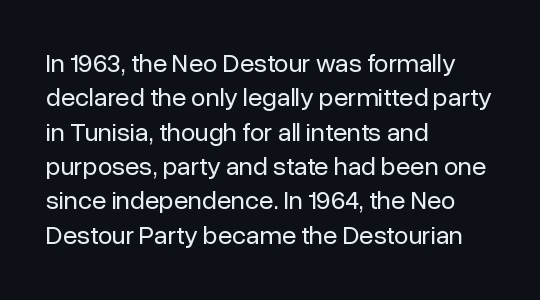
{"italic": "no", "bold": "no", "underline": "no", "align": "left", "line_spacing": "normal", "line_spacing_ratio": 1.32, "letter_spacing": "normal", "letter_spacing_em": 0.0, "glyph_px": 26}
